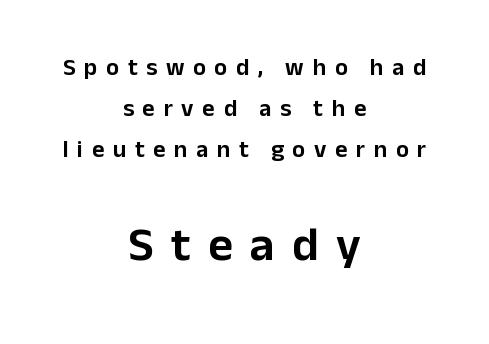
The image shows 48 px sans-serif type, upright; set centered, normal line spacing (1.7x), unusually wide letter spacing (+0.36 em), not underlined; the second (bottom) block is 2.0x larger; low stroke contrast and a medium x-height.
